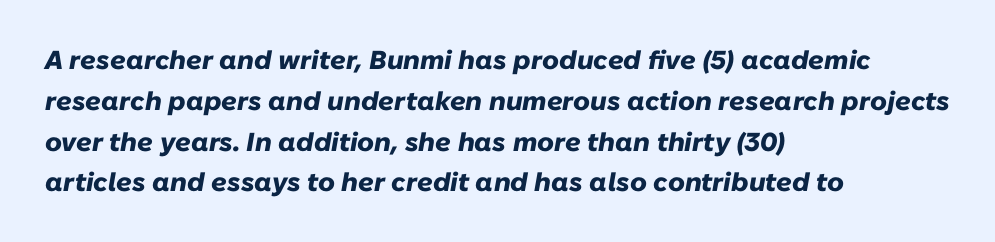
Q: Is the text bold? A: Yes.
Q: Is the text italic (slanted)? A: Yes, it leans right by about 10 degrees.
Q: Is the text underlined? A: No.
Q: How is the paragraph aligned? A: Left-aligned.
Q: Is the spacing between letters normal or unusually wide? A: Normal.
Q: Is the spacing between lines tight, normal or loose? A: Normal.
